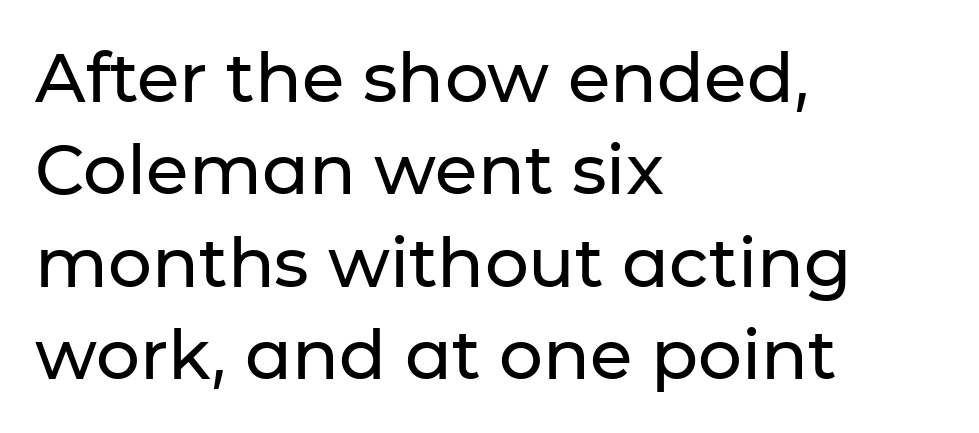
{"serif": "no", "italic": "no", "width": "normal", "stroke_contrast": "low", "x_height": "medium", "monospaced": "no", "underline": "no", "align": "left", "line_spacing": "normal", "line_spacing_ratio": 1.34, "letter_spacing": "normal", "letter_spacing_em": 0.0, "glyph_px": 69}
